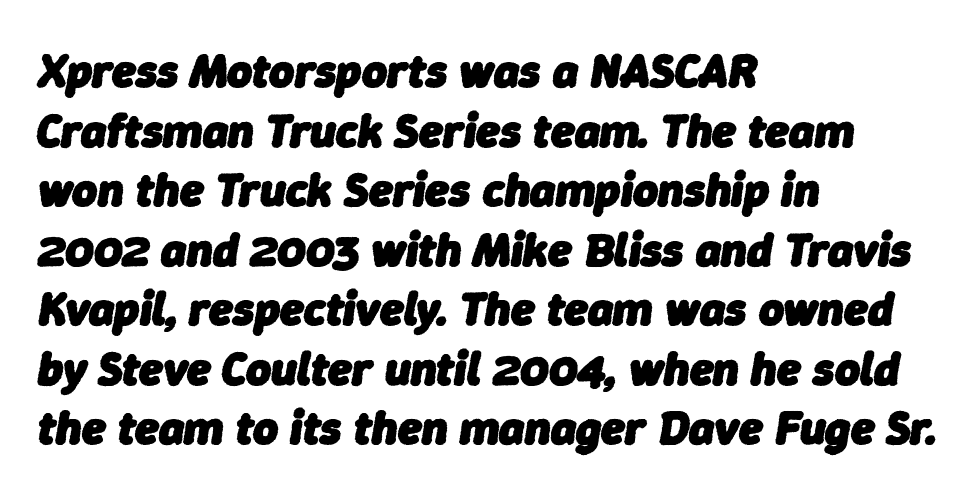
A dark, heavy texture on the line: the type is bold. Spacing verdict: proportional, widths tailored to each character. Words appear dense and cohesive because spacing is normal. This is oblique type, the kind used for emphasis or titles. The gap between lines stays unmarked.
